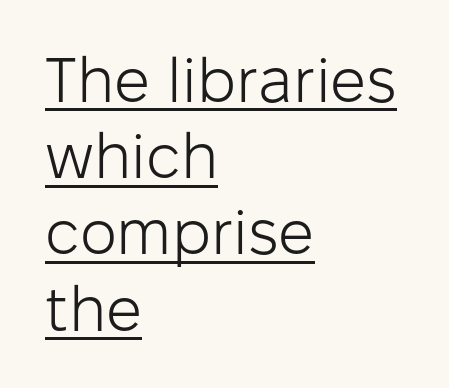
The image shows 63 px light sans-serif type, upright; set left-aligned, line spacing 1.21x, normal letter spacing, underlined; low stroke contrast and a medium x-height.
